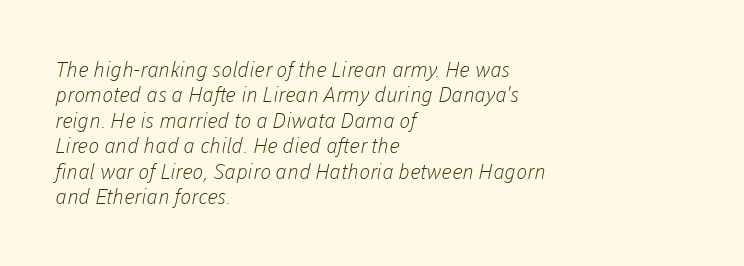
The image shows 21 px text type; set left-aligned, line spacing 1.21x, normal letter spacing, not underlined.
